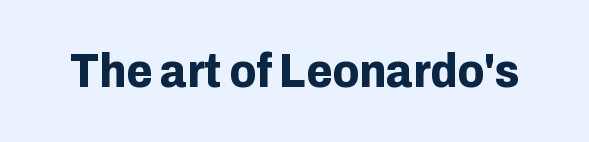
Q: Is the text bold? A: Yes.
Q: Is the text italic (slanted)? A: No, it is upright.
Q: Is the typeface a serif or a sans-serif typeface? A: Sans-serif.
Q: Is the text underlined? A: No.
Q: Is the spacing between letters normal or unusually wide? A: Normal.
Q: Width (condensed, normal, or wide)? A: Normal.
Q: Stroke contrast? A: Low.
Q: x-height? A: Medium.
Q: Monospaced? A: No.
